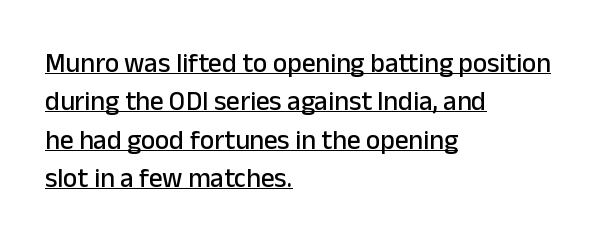
{"italic": "no", "underline": "yes", "align": "left", "line_spacing": "normal", "line_spacing_ratio": 1.42, "letter_spacing": "normal", "letter_spacing_em": 0.0, "glyph_px": 27}
